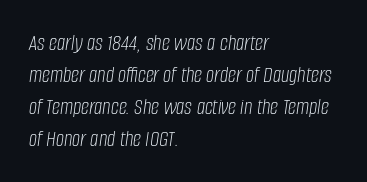
Q: Is the text bold? A: No.
Q: Is the text italic (slanted)? A: Yes, it leans right by about 8 degrees.
Q: Is the text underlined? A: No.
Q: How is the paragraph aligned? A: Left-aligned.
Q: Is the spacing between letters normal or unusually wide? A: Normal.
Q: Is the spacing between lines tight, normal or loose? A: Normal.
